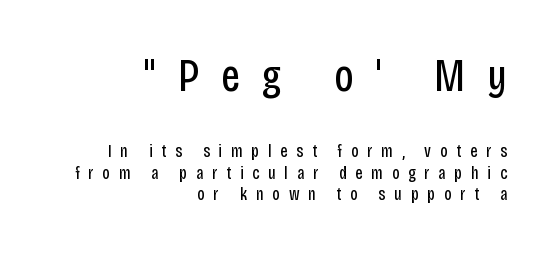
Lines of text with bare space underneath. Caption: multi-line text, flush right, ragged left. The face looks like a standard text weight, possibly lighter. Tracking here is generous; glyphs stand well apart from one another. The specimen reads as upright at a glance. The type family on display is of the sans-serif kind.
